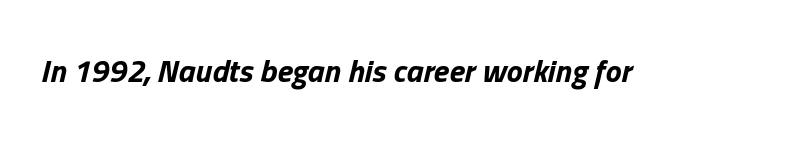
The glyphs have the mass of a bold cut. What stands out about the letter spacing? Nothing — it is the standard amount. Slanted lettering throughout. The specimen omits any rule beneath the text block's lines. Character widths vary here, with narrow letters taking less room than wide ones.
